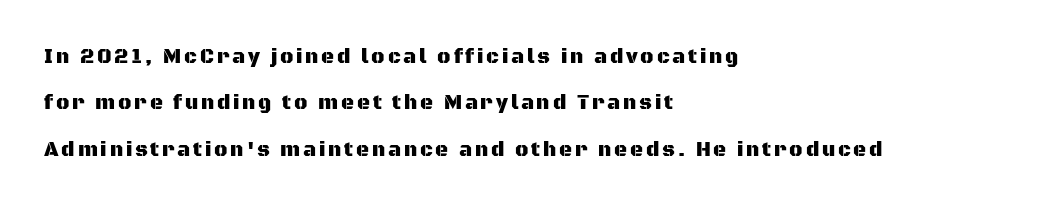
{"italic": "no", "underline": "no", "align": "left", "line_spacing": "loose", "line_spacing_ratio": 2.32, "glyph_px": 20}
